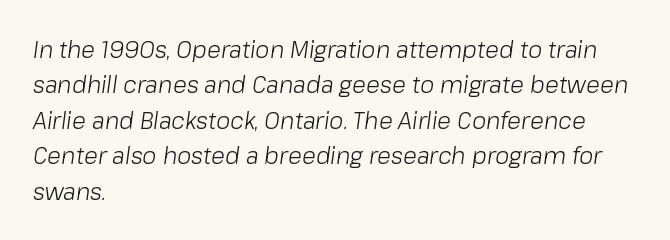
Q: Is the text bold? A: No.
Q: Is the text italic (slanted)? A: Yes, it leans right by about 8 degrees.
Q: Is the text underlined? A: No.
Q: How is the paragraph aligned? A: Left-aligned.
Q: Is the spacing between letters normal or unusually wide? A: Normal.
Q: Is the spacing between lines tight, normal or loose? A: Normal.
